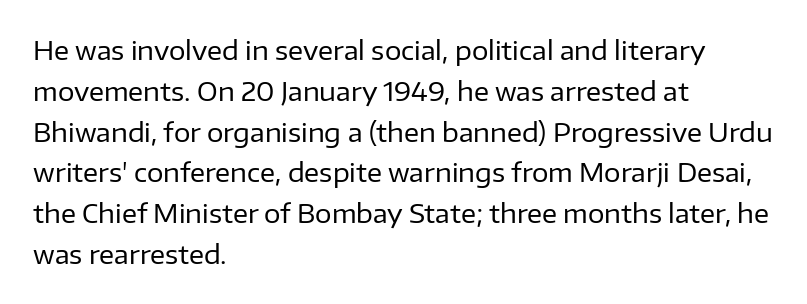
The image shows 26 px text type, upright; set left-aligned, normal line spacing (1.57x), normal letter spacing, not underlined.
